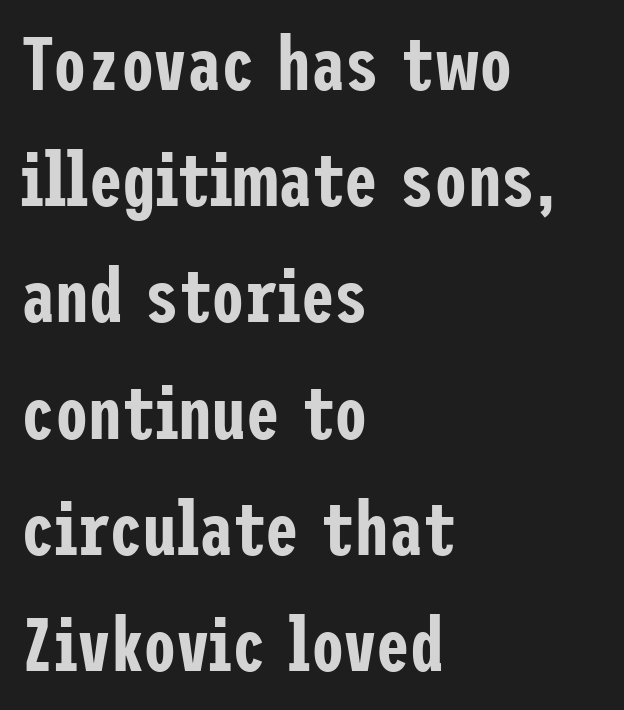
Which margin do the lines hug? The left one — the right edge is uneven. Is there any slant? The stems are plumb. The area under the type is left untouched. These lines keep a tight, regular rhythm from letter to letter.
